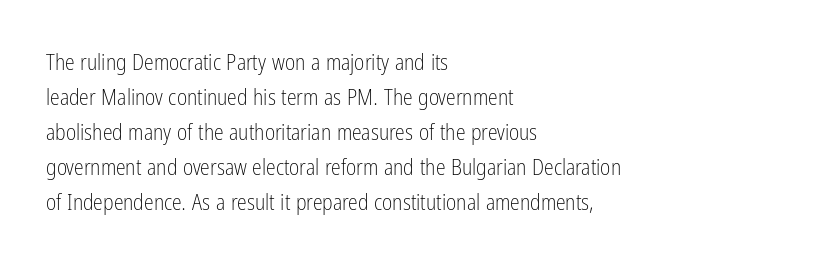
Every stem runs plumb, perpendicular to the baseline. Ink coverage per letter is moderate at most. Does extra space separate the letters? No, they use regular spacing. Line starts are locked; line ends wander. If you measured baseline to baseline, you'd find a middling distance.
